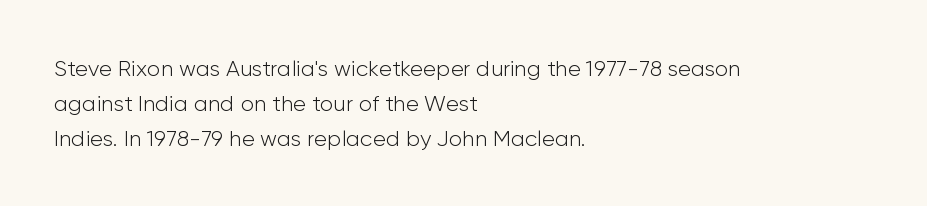
Q: Is the text bold? A: No.
Q: Is the text italic (slanted)? A: No, it is upright.
Q: Is the text underlined? A: No.
Q: How is the paragraph aligned? A: Left-aligned.
Q: Is the spacing between letters normal or unusually wide? A: Normal.
Q: Is the spacing between lines tight, normal or loose? A: Normal.
